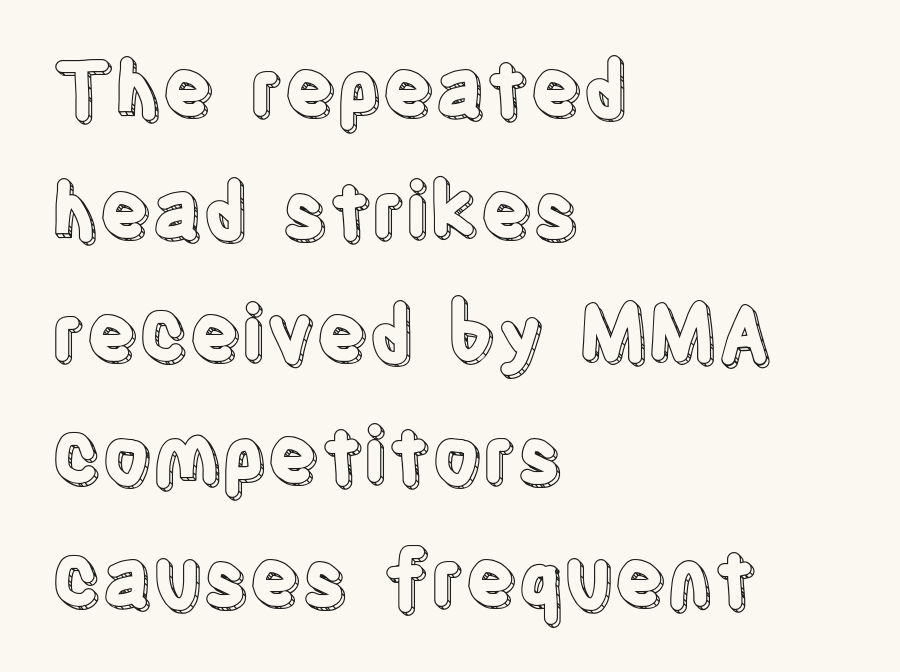
Q: Is the text italic (slanted)? A: No, it is upright.
Q: Is the text underlined? A: No.
Q: How is the paragraph aligned? A: Left-aligned.
Q: Is the spacing between letters normal or unusually wide? A: Normal.
Q: Is the spacing between lines tight, normal or loose? A: Normal.
Q: Width (condensed, normal, or wide)? A: Condensed.
Q: x-height? A: Large.
Q: Monospaced? A: No.
